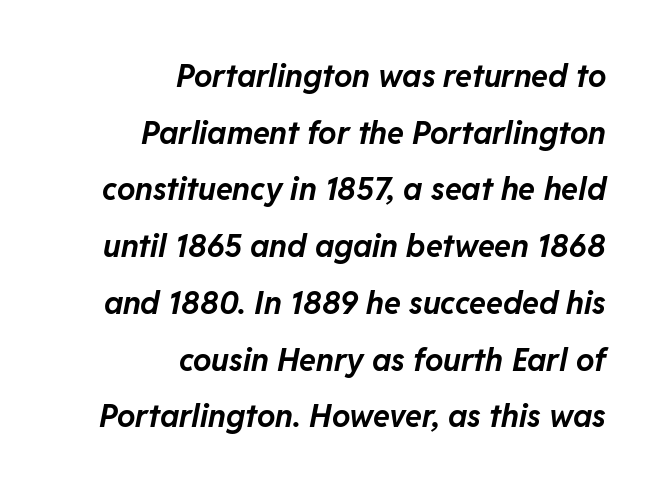
You'd pick this weight for a headline — it's a proper bold. A flush-right, rag-left setting is used for this passage. There is no visible air inserted between adjacent glyphs. The strip under each line holds only bare page.
